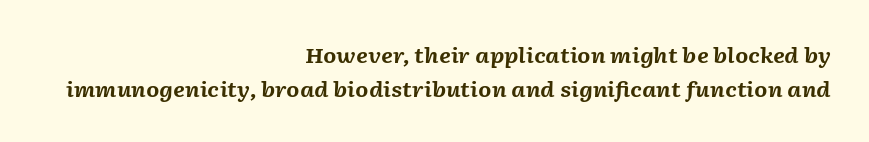
The image shows 21 px bold type, italic (leaning right); set right-aligned, normal line spacing (1.6x), normal letter spacing, not underlined.
